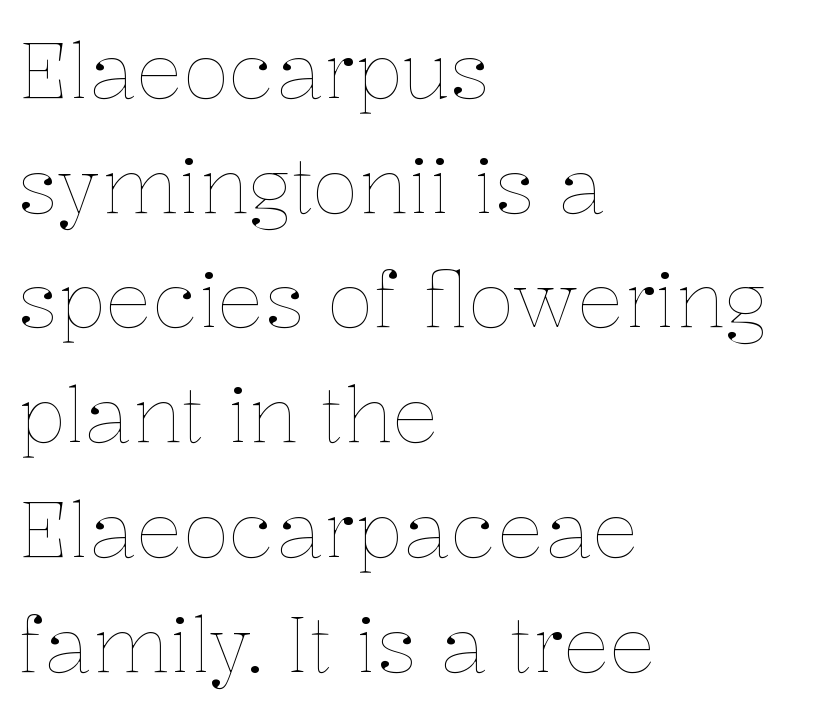
The image shows 77 px thin type, upright; set left-aligned, normal line spacing (1.49x), normal letter spacing, not underlined; low stroke contrast and a medium x-height.
